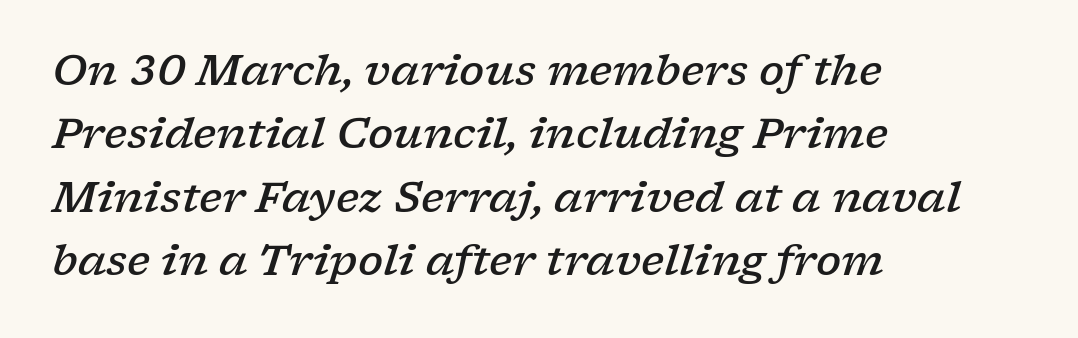
The image shows 42 px semibold, wide serif type, italic (leaning right); set left-aligned, normal line spacing (1.51x), normal letter spacing, not underlined; low stroke contrast and a medium x-height.
